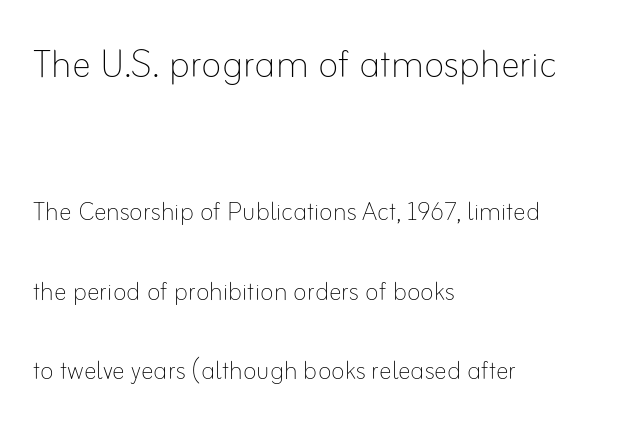
Every row of glyphs begins at an identical x-position on the left. This sample has the flowing, uneven cadence of proportional lettering. No word sits above an underline. Stroke thickness stays within the range of a standard reading face or lighter. The face used here appears at its bigger size in the upper chunk.
